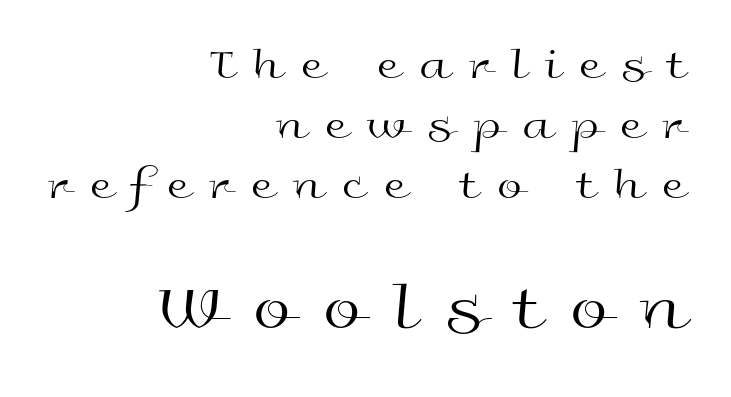
A bare baseline throughout the passage. Quick note: not italic, upright. This sample has the flowing, uneven cadence of proportional lettering. The passage is arranged like a letterhead date or caption credit — flush right. Stroke terminals: plain, sans-serif. Each stroke keeps to a modest, everyday thickness or less.
